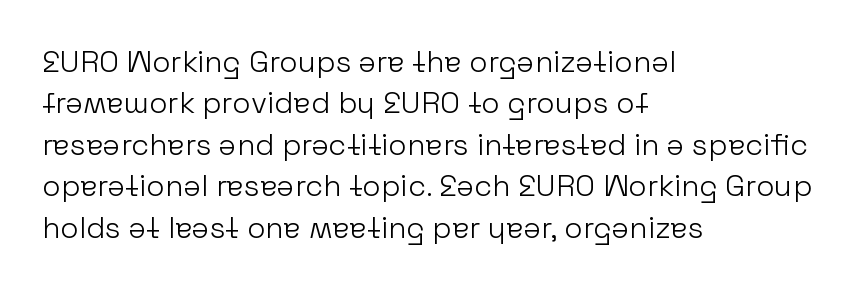
This rendering employs a face without finishing strokes, i.e., a sans-serif. Anything drawn beneath the words? Only blank space. Which margin do the lines hug? The left one — the right edge is uneven. This sample keeps an unexceptional amount of space between lines. Do the characters align in a grid? No, the font is proportional.
